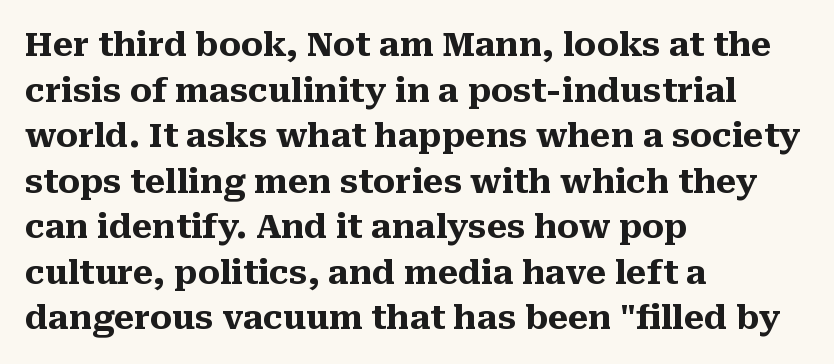
The image shows 33 px heavy serif type, upright; set left-aligned, normal line spacing (1.38x), normal letter spacing, not underlined; medium stroke contrast and a medium x-height.
